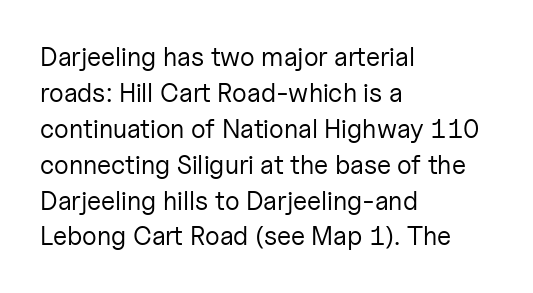
The image shows 26 px text type, upright; set left-aligned, normal line spacing (1.38x), normal letter spacing, not underlined.
